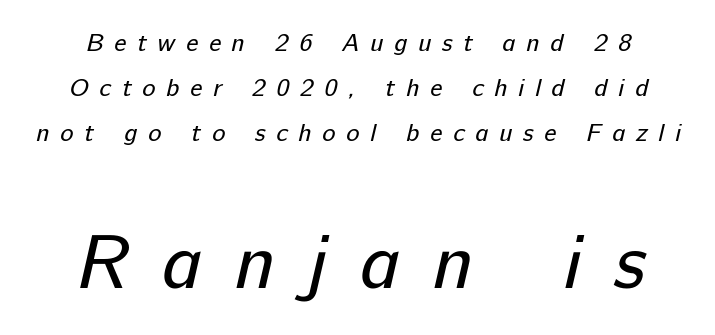
Q: Is the text bold? A: No.
Q: Is the typeface a serif or a sans-serif typeface? A: Sans-serif.
Q: Is the text underlined? A: No.
Q: Is the spacing between letters normal or unusually wide? A: Unusually wide.
Q: Which block of text is set in a larger size, the first (top) or the second (bottom)? A: The second (bottom) one.
Q: Width (condensed, normal, or wide)? A: Normal.
Q: Stroke contrast? A: Low.
Q: x-height? A: Medium.
Q: Monospaced? A: No.
